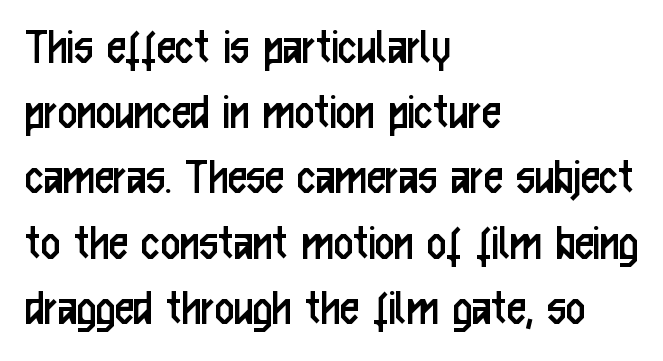
Where is the straight margin? On the left. Note the varied advance widths — an 'i' is clearly narrower than an 'm'. Students, note that the glyphs here touch the page at normal intervals. Weight: in the light-to-regular range.
